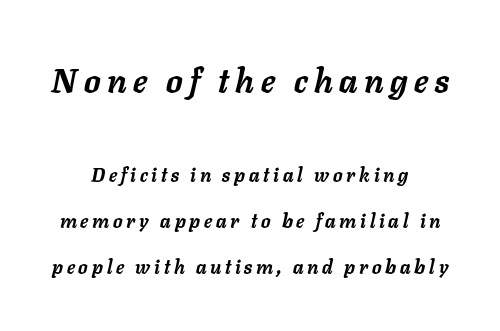
{"italic": "yes", "lean": "right", "slant_degrees": 11, "bold": "yes", "weight": "semibold", "width": "normal", "stroke_contrast": "low", "x_height": "medium", "monospaced": "no", "underline": "no", "align": "center", "line_spacing": "loose", "line_spacing_ratio": 2.43, "letter_spacing": "wide", "letter_spacing_em": 0.2, "larger_block": "first", "size_ratio": 1.74, "glyph_px": 33}
